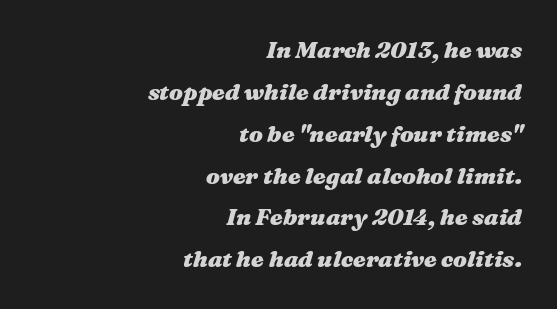
Slant detected: the letters are inclined. Heavy-handed strokes throughout: this text is bold. Underline: absent. Short note: letters normally spaced. The typesetter chose a ragged-left arrangement here.
